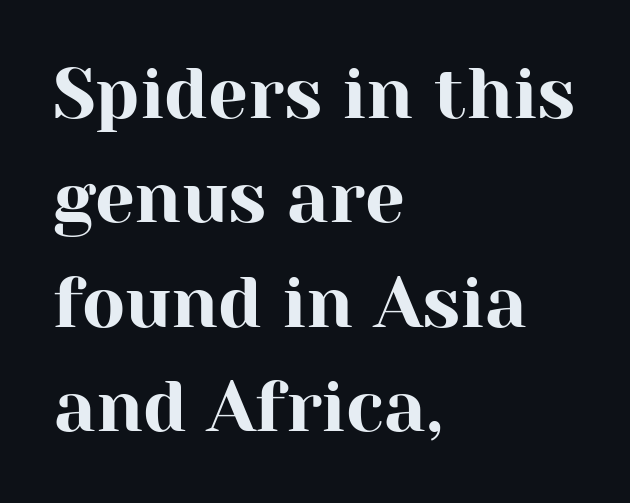
Q: Is the text italic (slanted)? A: No, it is upright.
Q: Is the typeface a serif or a sans-serif typeface? A: Serif.
Q: Is the text underlined? A: No.
Q: How is the paragraph aligned? A: Left-aligned.
Q: Is the spacing between letters normal or unusually wide? A: Normal.
Q: Is the spacing between lines tight, normal or loose? A: Normal.
Q: Width (condensed, normal, or wide)? A: Normal.
Q: Stroke contrast? A: High.
Q: x-height? A: Medium.
Q: Monospaced? A: No.
